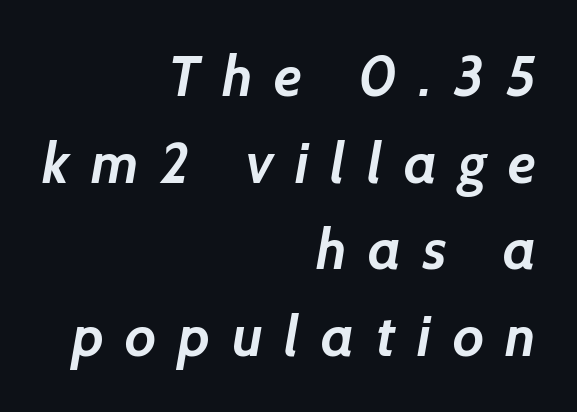
The image shows 57 px semibold sans-serif type; set right-aligned, normal line spacing (1.52x), unusually wide letter spacing (+0.38 em), not underlined; low stroke contrast and a medium x-height.
